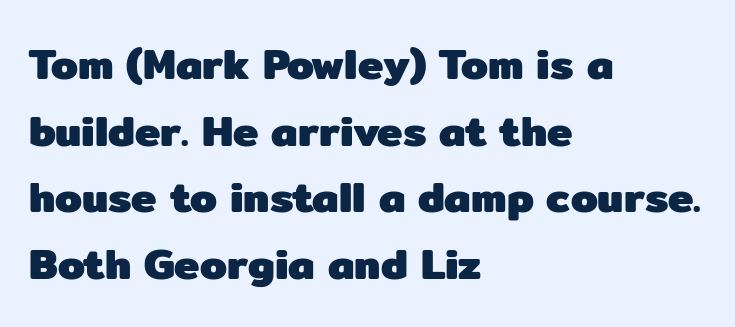
Q: Is the text bold? A: Yes.
Q: Is the text italic (slanted)? A: No, it is upright.
Q: Is the typeface a serif or a sans-serif typeface? A: Sans-serif.
Q: Is the text underlined? A: No.
Q: How is the paragraph aligned? A: Left-aligned.
Q: Is the spacing between letters normal or unusually wide? A: Normal.
Q: Is the spacing between lines tight, normal or loose? A: Normal.
Q: Width (condensed, normal, or wide)? A: Normal.
Q: Stroke contrast? A: Low.
Q: x-height? A: Medium.
Q: Monospaced? A: No.
